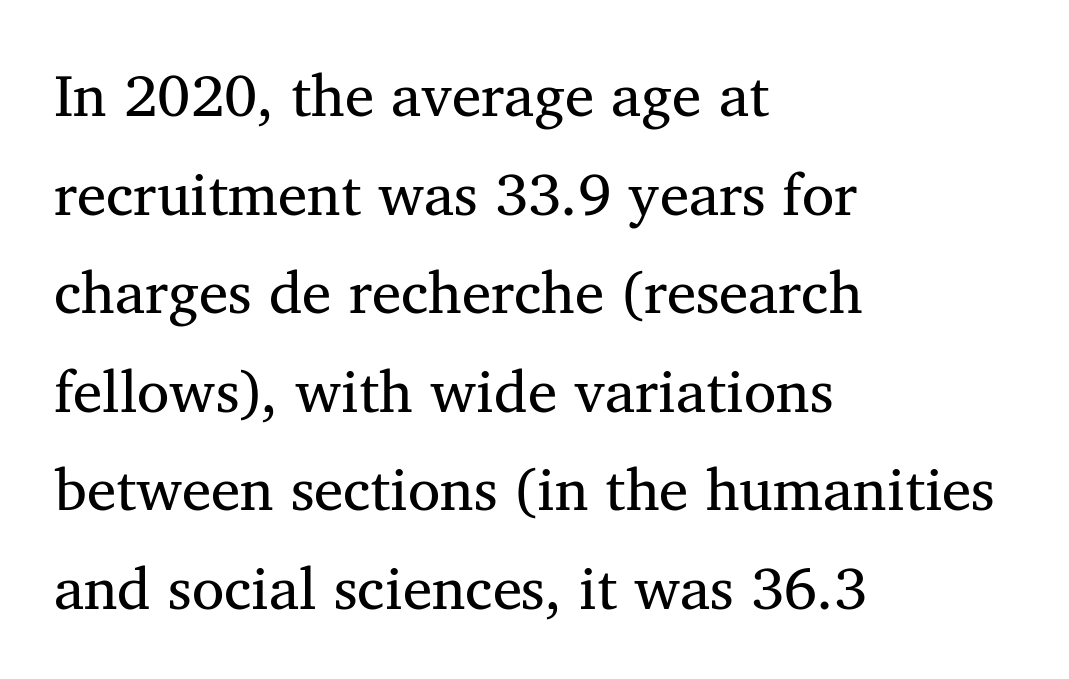
{"serif": "yes", "width": "normal", "stroke_contrast": "medium", "x_height": "medium", "monospaced": "no", "underline": "no", "align": "left", "line_spacing": "normal", "line_spacing_ratio": 1.67, "letter_spacing": "normal", "letter_spacing_em": 0.0, "glyph_px": 59}
